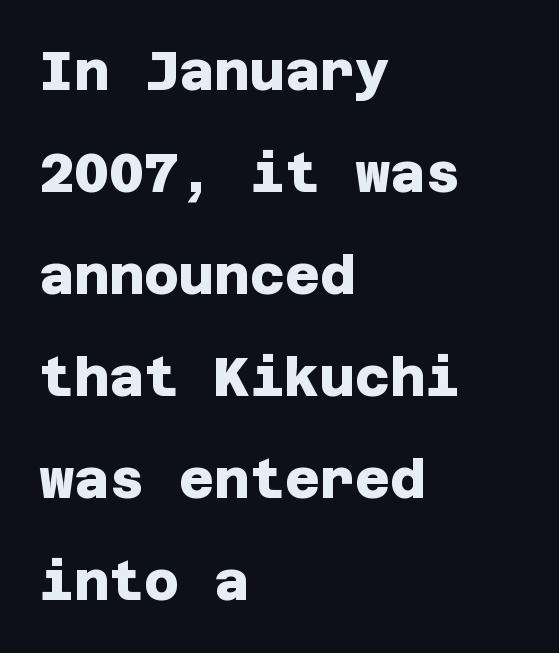
Stroke terminals: plain, sans-serif. Layout note: lines flush left. Every letter is thick-stroked: bold, no question. Words appear dense and cohesive because spacing is normal.
